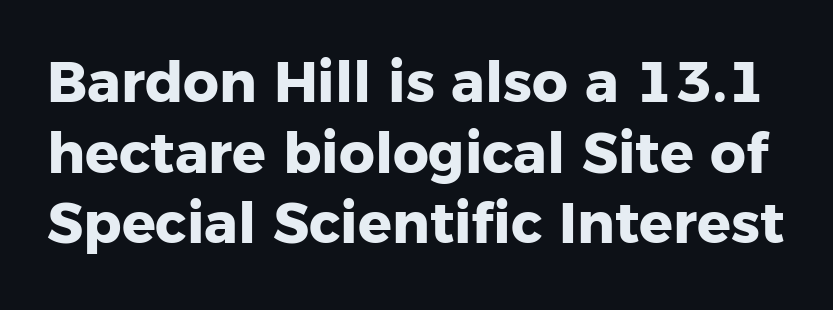
The passage shown is typeset with a sans-serif family. The typography opts for an upright posture over an oblique one. No word sits above an underline. Interline gaps are of average width in this sample.
